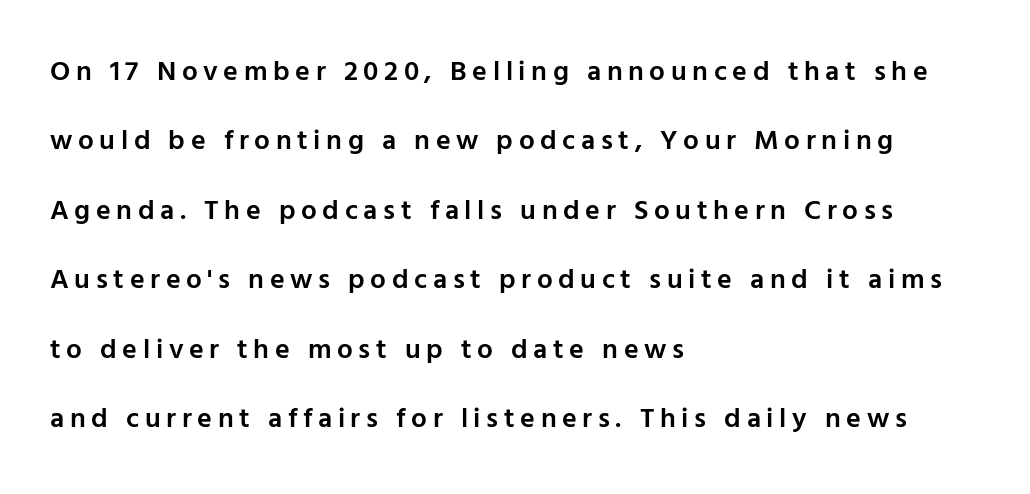
{"serif": "no", "italic": "no", "bold": "semi", "weight": "semibold", "width": "normal", "stroke_contrast": "low", "x_height": "medium", "monospaced": "no", "underline": "no", "align": "left", "line_spacing": "loose", "line_spacing_ratio": 2.48, "letter_spacing": "wide", "letter_spacing_em": 0.2, "glyph_px": 28}
